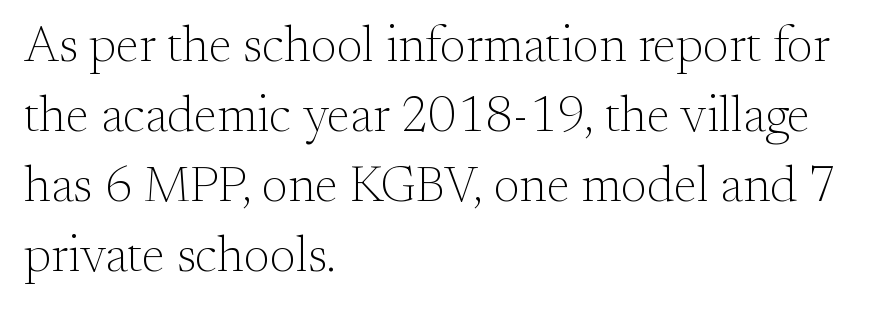
{"serif": "yes", "italic": "no", "bold": "no", "weight": "light", "width": "normal", "stroke_contrast": "medium", "x_height": "small", "monospaced": "no", "underline": "no", "align": "left", "line_spacing": "normal", "line_spacing_ratio": 1.4, "letter_spacing": "normal", "letter_spacing_em": 0.0, "glyph_px": 50}
